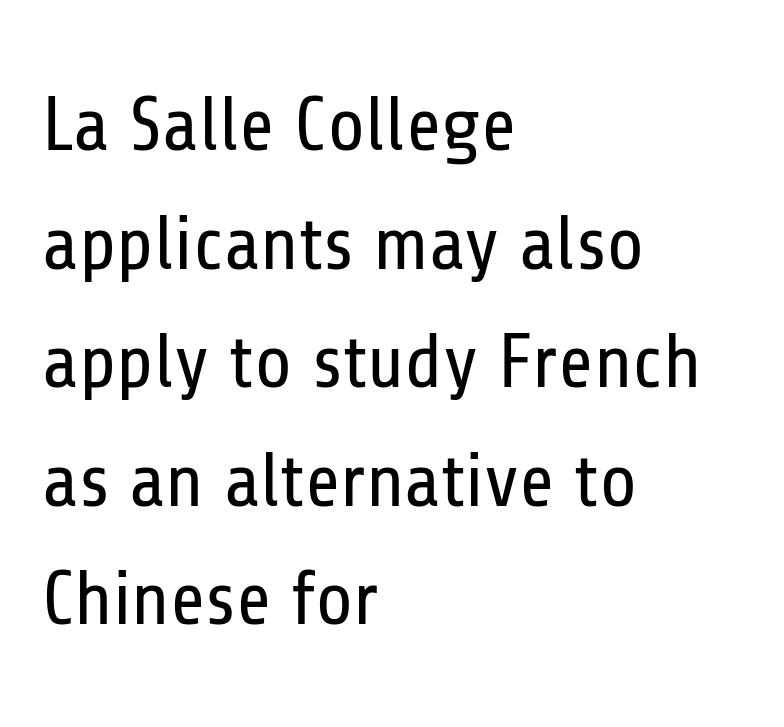
{"serif": "no", "italic": "no", "bold": "no", "weight": "regular", "width": "condensed", "stroke_contrast": "low", "x_height": "medium", "monospaced": "no", "underline": "no", "align": "left", "line_spacing": "normal", "line_spacing_ratio": 1.56, "letter_spacing": "normal", "letter_spacing_em": 0.0, "glyph_px": 76}
